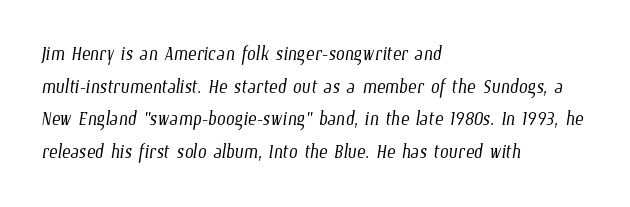
Q: Is the text bold? A: No.
Q: Is the text underlined? A: No.
Q: How is the paragraph aligned? A: Left-aligned.
Q: Is the spacing between letters normal or unusually wide? A: Normal.
Q: Is the spacing between lines tight, normal or loose? A: Normal.
